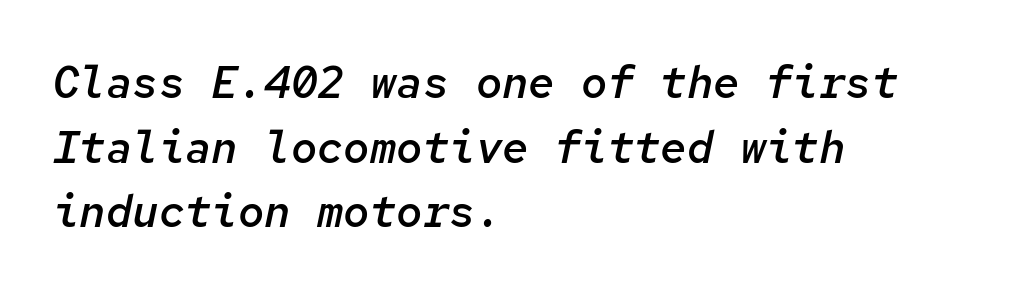
{"italic": "yes", "lean": "right", "slant_degrees": 12, "bold": "semi", "weight": "semibold", "width": "normal", "stroke_contrast": "low", "x_height": "medium", "monospaced": "yes", "underline": "no", "align": "left", "line_spacing": "normal", "line_spacing_ratio": 1.47, "letter_spacing": "normal", "letter_spacing_em": 0.0, "glyph_px": 44}
